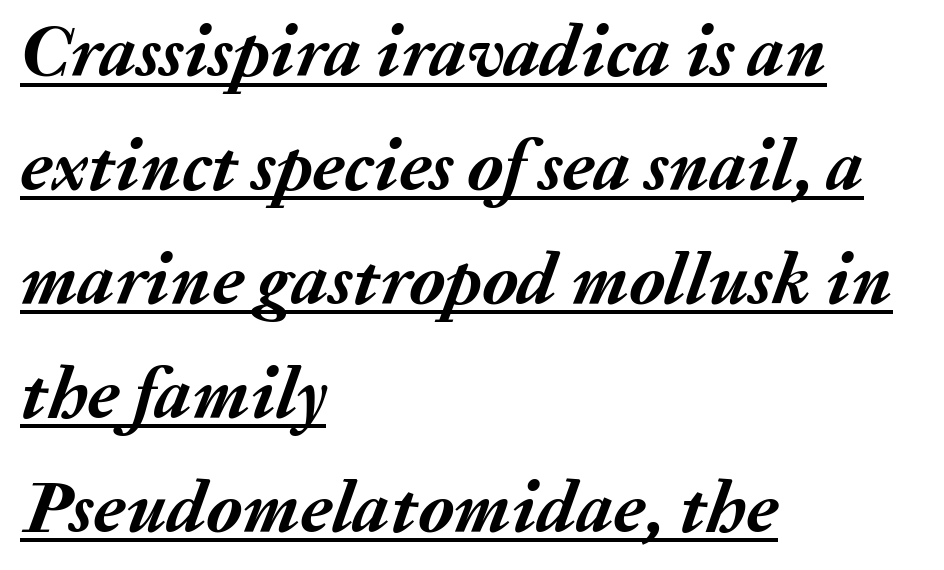
The face used here is proportionally spaced, like ordinary book or web type. The compositor pushed each line to the left boundary. If you measured baseline to baseline, you'd find a middling distance. The typesetting leans heavy: a genuine bold. Default kerning and tracking; the words read as compact shapes. A typesetter would mark this as italic.
